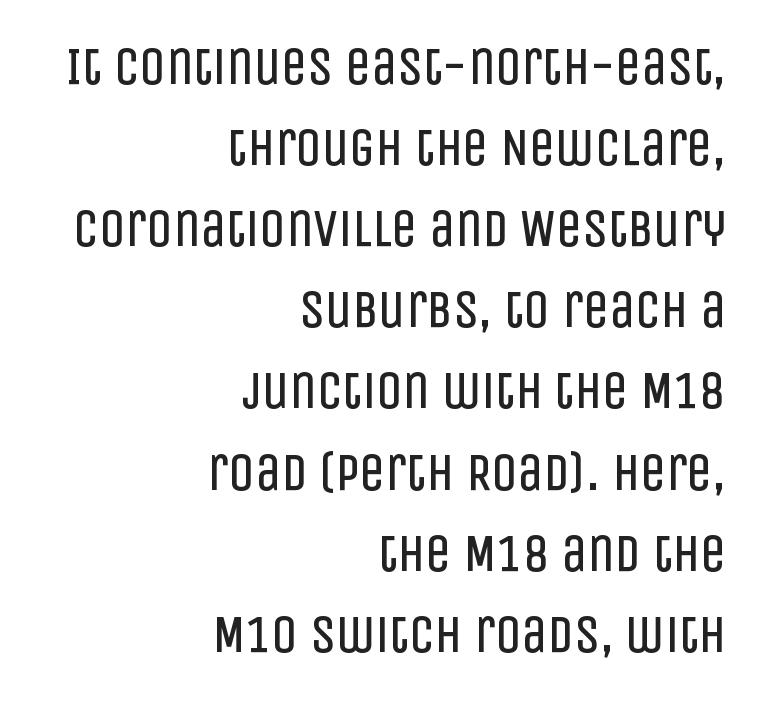
Q: Is the text bold? A: No.
Q: Is the text italic (slanted)? A: No, it is upright.
Q: Is the typeface a serif or a sans-serif typeface? A: Sans-serif.
Q: Is the text underlined? A: No.
Q: How is the paragraph aligned? A: Right-aligned.
Q: Is the spacing between letters normal or unusually wide? A: Normal.
Q: Is the spacing between lines tight, normal or loose? A: Normal.
Q: Width (condensed, normal, or wide)? A: Condensed.
Q: Stroke contrast? A: Low.
Q: x-height? A: Large.
Q: Monospaced? A: No.
